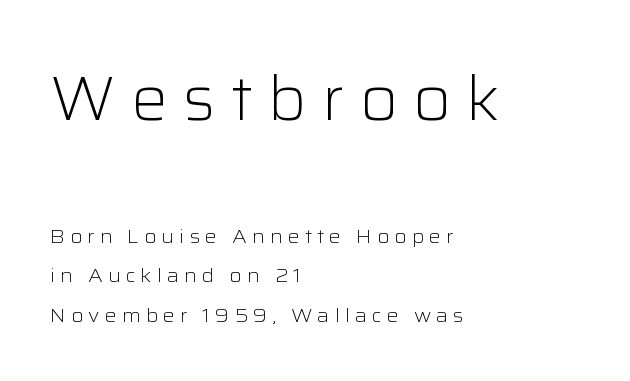
These lines are composed in type without serifs. Does the leading feel generous? Absolutely, it's lavish. Of the two passages, the one on top uses the larger point size. The words here are not underlined. The setting favours the left margin, as ordinary paragraphs usually do. Unbolded letterforms with no extra heft.
